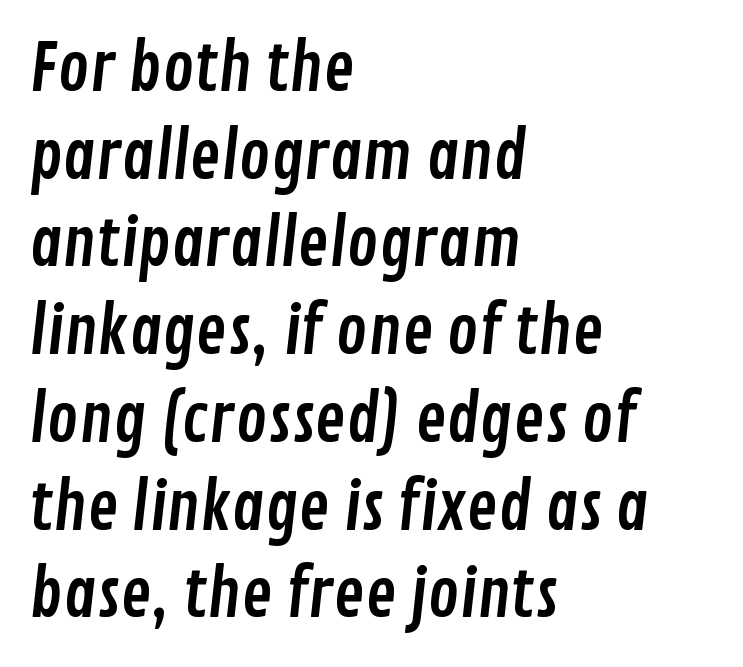
The image shows 65 px condensed sans-serif type; set left-aligned, normal line spacing (1.35x), normal letter spacing, not underlined; low stroke contrast and a medium x-height.
